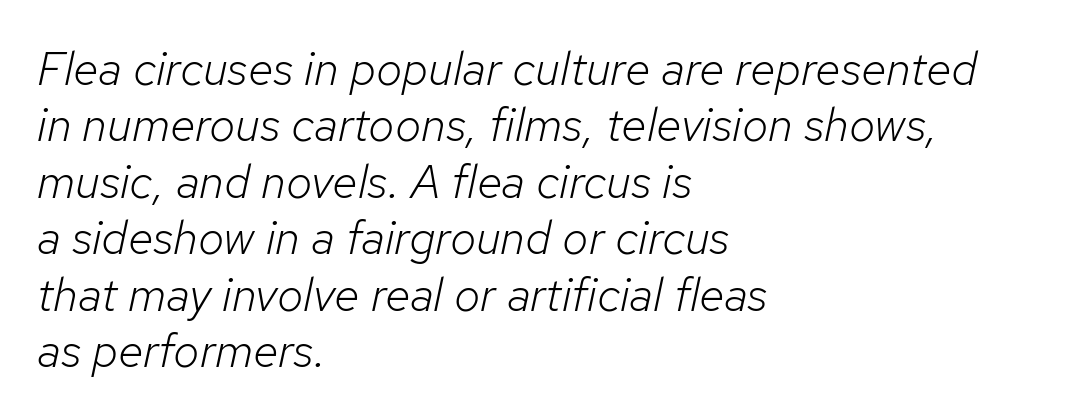
{"italic": "yes", "lean": "right", "slant_degrees": 12, "bold": "no", "weight": "light", "width": "normal", "stroke_contrast": "low", "x_height": "medium", "monospaced": "no", "underline": "no", "align": "left", "line_spacing_ratio": 1.2, "letter_spacing": "normal", "letter_spacing_em": 0.0, "glyph_px": 47}
